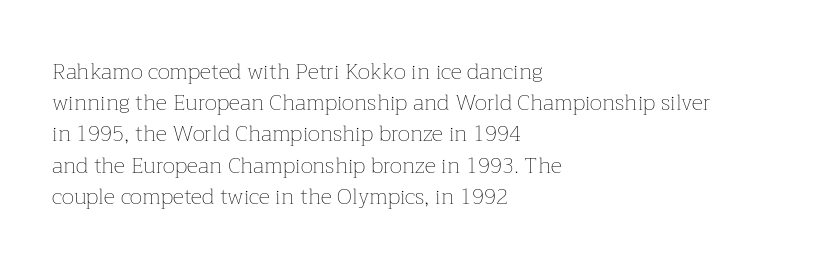
Q: Is the text bold? A: No.
Q: Is the text italic (slanted)? A: No, it is upright.
Q: Is the text underlined? A: No.
Q: How is the paragraph aligned? A: Left-aligned.
Q: Is the spacing between letters normal or unusually wide? A: Normal.
Q: Is the spacing between lines tight, normal or loose? A: Normal.
